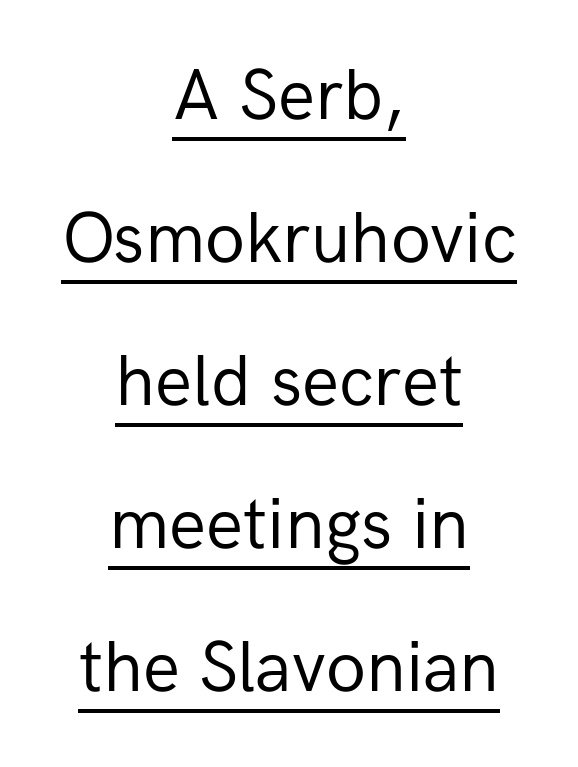
Q: Is the text bold? A: No.
Q: Is the text italic (slanted)? A: No, it is upright.
Q: Is the typeface a serif or a sans-serif typeface? A: Sans-serif.
Q: Is the text underlined? A: Yes.
Q: How is the paragraph aligned? A: Centered.
Q: Is the spacing between letters normal or unusually wide? A: Normal.
Q: Is the spacing between lines tight, normal or loose? A: Loose.
Q: Width (condensed, normal, or wide)? A: Normal.
Q: Stroke contrast? A: Low.
Q: x-height? A: Medium.
Q: Monospaced? A: No.
